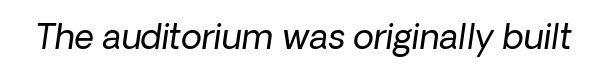
Q: Is the text bold? A: No.
Q: Is the typeface a serif or a sans-serif typeface? A: Sans-serif.
Q: Is the text underlined? A: No.
Q: Is the spacing between letters normal or unusually wide? A: Normal.
Q: Width (condensed, normal, or wide)? A: Normal.
Q: Stroke contrast? A: Low.
Q: x-height? A: Medium.
Q: Monospaced? A: No.
